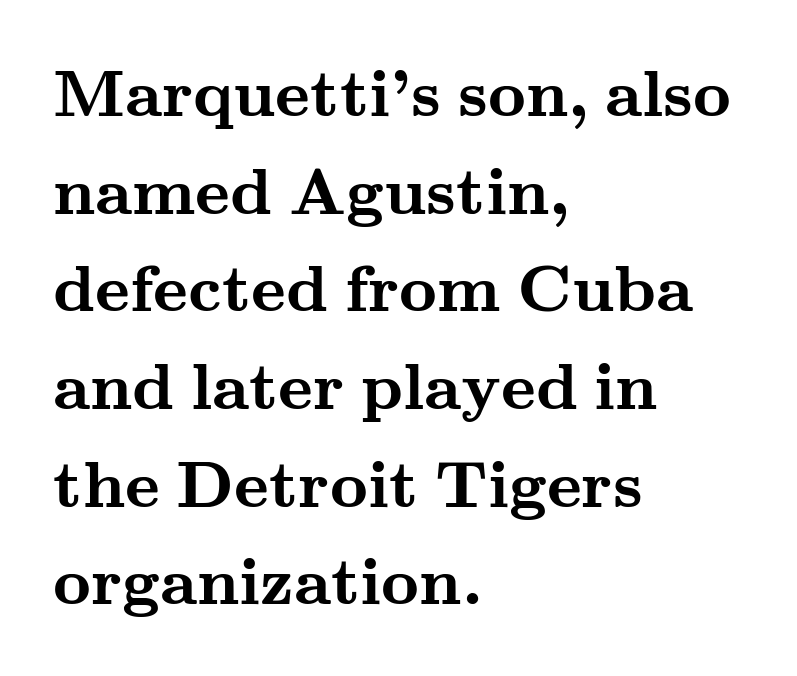
The image shows 66 px semibold, wide serif type, upright; set left-aligned, normal line spacing (1.48x), normal letter spacing, not underlined; medium stroke contrast and a small x-height.
